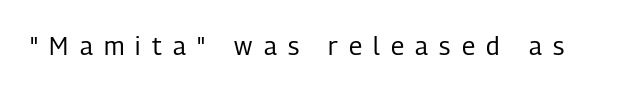
The type sits square on the baseline with zero lean. The weight tops out at a normal text grade. Students, note that the glyphs here are deliberately spaced far apart. Clear beneath every line of the passage.
